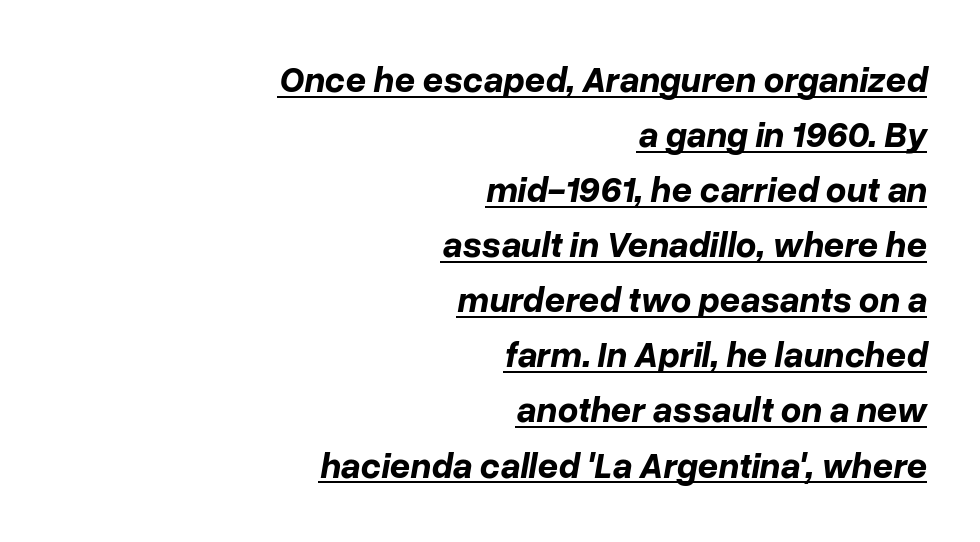
Line spacing here is normal. Every character sits at an angle, as italics do. This sample uses plain, unmodified letter spacing. The letters advance in unequal steps, a hallmark of proportional type.
